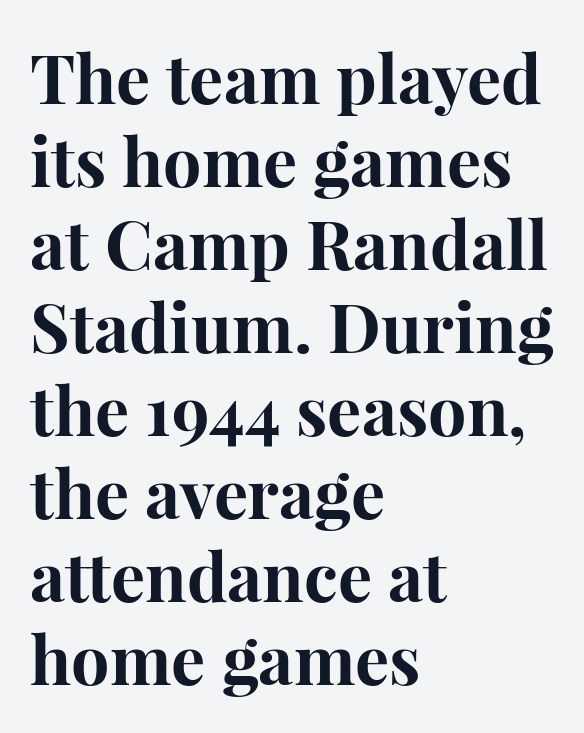
Q: Is the text bold? A: Yes.
Q: Is the text italic (slanted)? A: No, it is upright.
Q: Is the typeface a serif or a sans-serif typeface? A: Serif.
Q: Is the text underlined? A: No.
Q: How is the paragraph aligned? A: Left-aligned.
Q: Is the spacing between letters normal or unusually wide? A: Normal.
Q: Width (condensed, normal, or wide)? A: Normal.
Q: Stroke contrast? A: High.
Q: x-height? A: Medium.
Q: Monospaced? A: No.
